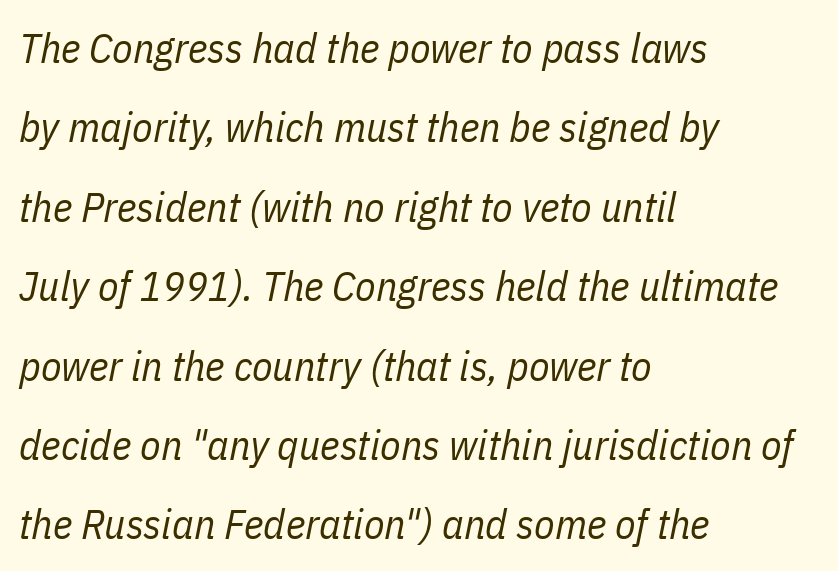
Q: Is the text bold? A: No.
Q: Is the text italic (slanted)? A: Yes, it leans right by about 11 degrees.
Q: Is the text underlined? A: No.
Q: How is the paragraph aligned? A: Left-aligned.
Q: Is the spacing between letters normal or unusually wide? A: Normal.
Q: Width (condensed, normal, or wide)? A: Condensed.
Q: Stroke contrast? A: Low.
Q: x-height? A: Medium.
Q: Monospaced? A: No.
